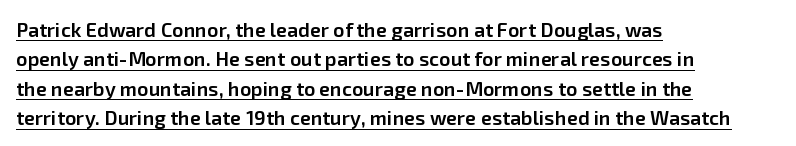
These lines sit exactly where default settings would place them. In terms of letterspacing, this is plain default setting. Bold? Not quite — semibold, heavier than regular but stopping short. Does the copy run flush right? No — it runs flush left. The type sits square on the baseline with zero lean.
